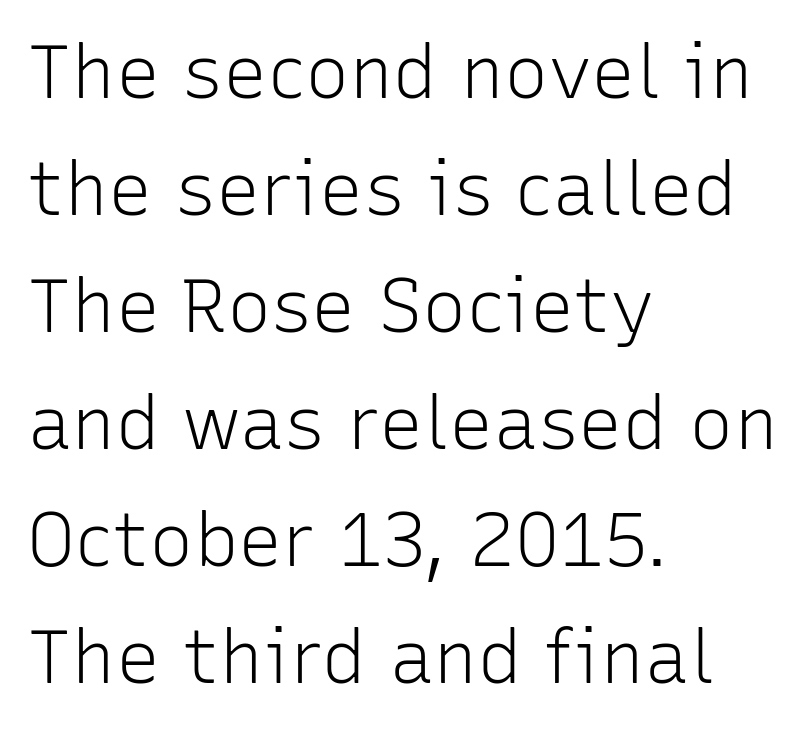
Compared with a centered layout, this one pins lines to the left instead. The type sits square on the baseline with zero lean. Letter spacing: default. Here the designer chose a conventional face with non-uniform glyph widths.
